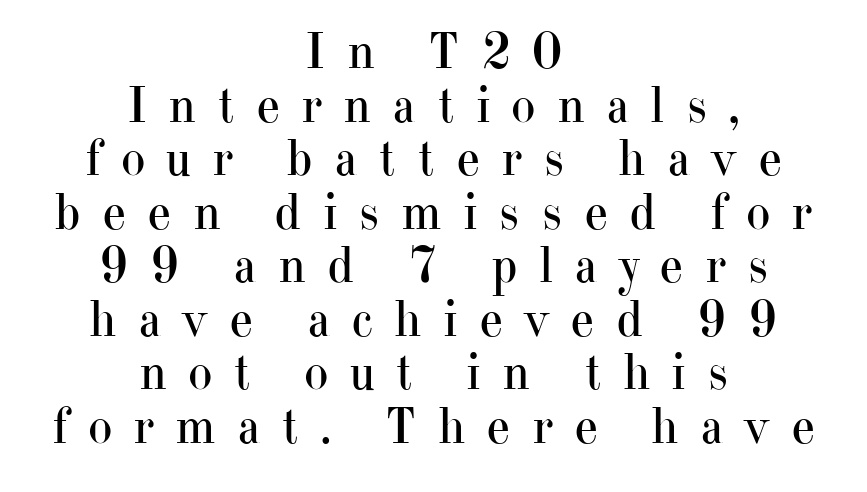
Visually the block forms a symmetrical silhouette, jagged on both flanks. Posture: straight, roman, zero tilt. Someone cranked the tracking dial way up on this one. Do the characters align in a grid? No, the font is proportional.
